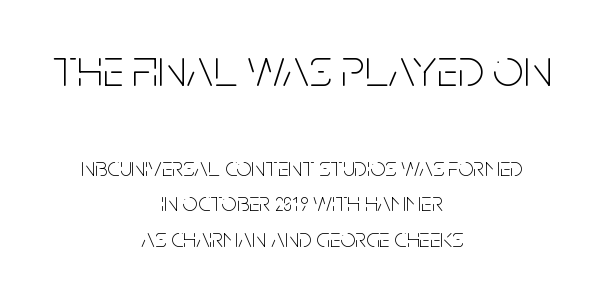
{"serif": "no", "italic": "no", "bold": "no", "weight": "thin", "width": "condensed", "stroke_contrast": "low", "x_height": "large", "monospaced": "no", "underline": "no", "align": "center", "line_spacing": "normal", "line_spacing_ratio": 1.3, "letter_spacing": "normal", "letter_spacing_em": 0.0, "larger_block": "first", "size_ratio": 2.0, "glyph_px": 54}
